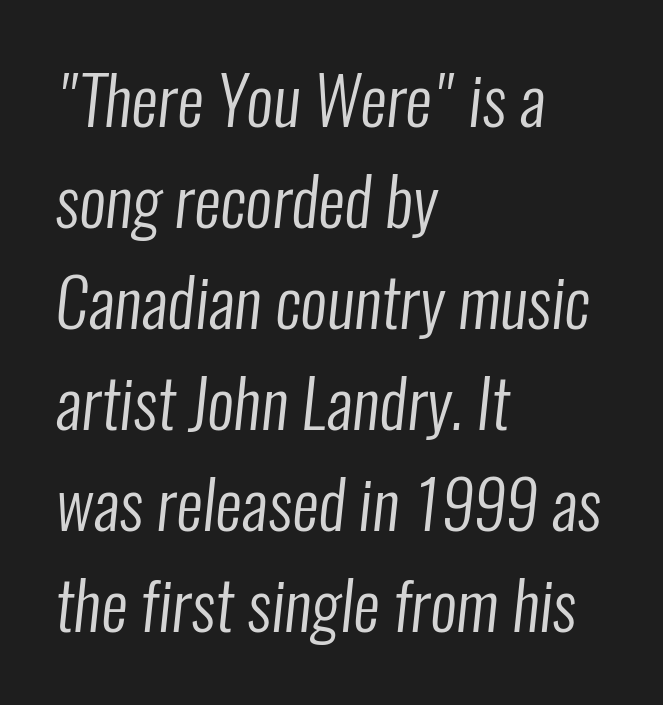
The image shows 66 px regular-weight, condensed sans-serif type; set left-aligned, normal line spacing (1.53x), normal letter spacing, not underlined; low stroke contrast and a medium x-height.
